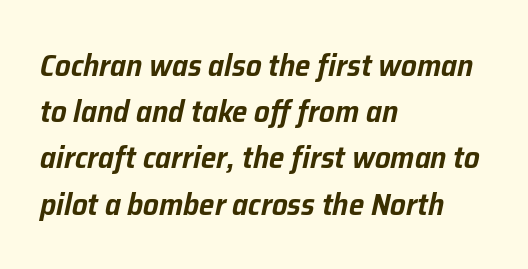
Q: Is the text italic (slanted)? A: Yes, it leans right by about 12 degrees.
Q: Is the text underlined? A: No.
Q: How is the paragraph aligned? A: Left-aligned.
Q: Is the spacing between letters normal or unusually wide? A: Normal.
Q: Is the spacing between lines tight, normal or loose? A: Normal.
Q: Width (condensed, normal, or wide)? A: Normal.
Q: Stroke contrast? A: Low.
Q: x-height? A: Medium.
Q: Monospaced? A: No.
